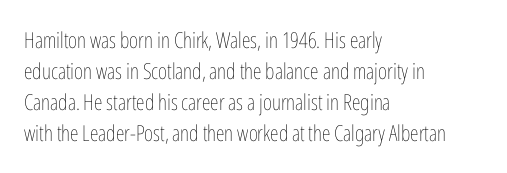
{"italic": "no", "bold": "no", "underline": "no", "align": "left", "line_spacing": "normal", "line_spacing_ratio": 1.41, "letter_spacing": "normal", "letter_spacing_em": 0.0, "glyph_px": 22}
